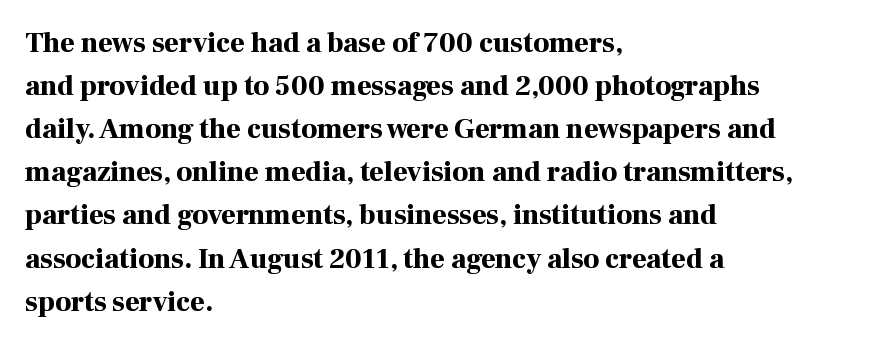
Just letters on the line, the space beneath them empty. In CSS terms this would be text-align: left. Weight check: bold — yes, fully. Looks like regular typesetting: each glyph gets only the width it needs.
